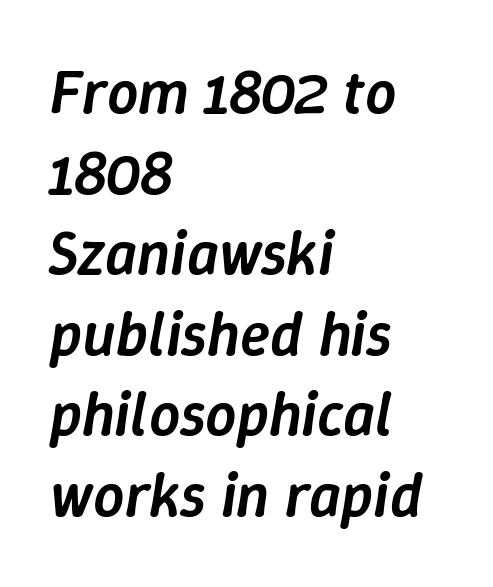
Q: Is the text bold? A: Semi-bold.
Q: Is the text italic (slanted)? A: Yes, it leans right by about 9 degrees.
Q: Is the text underlined? A: No.
Q: How is the paragraph aligned? A: Left-aligned.
Q: Is the spacing between letters normal or unusually wide? A: Normal.
Q: Is the spacing between lines tight, normal or loose? A: Normal.
Q: Width (condensed, normal, or wide)? A: Normal.
Q: Stroke contrast? A: Low.
Q: x-height? A: Medium.
Q: Monospaced? A: No.
